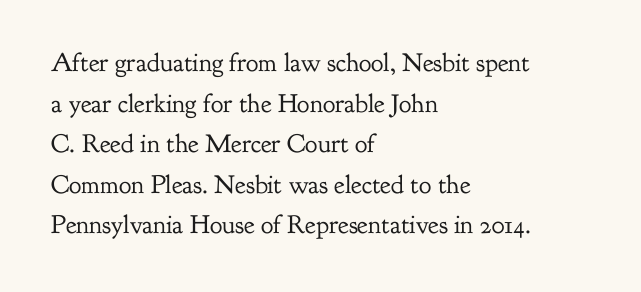
Q: Is the text bold? A: No.
Q: Is the text italic (slanted)? A: No, it is upright.
Q: Is the text underlined? A: No.
Q: How is the paragraph aligned? A: Left-aligned.
Q: Is the spacing between letters normal or unusually wide? A: Normal.
Q: Is the spacing between lines tight, normal or loose? A: Normal.
